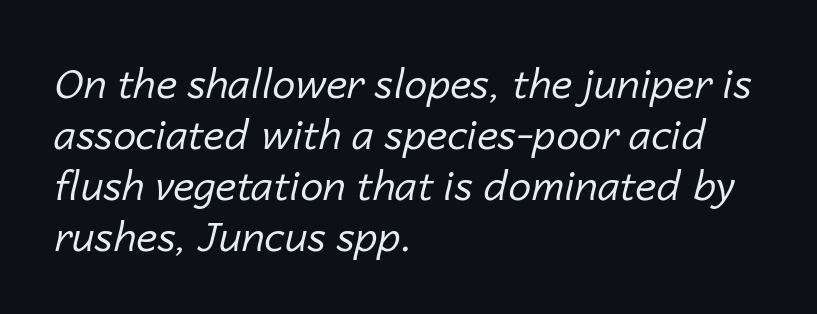
{"italic": "yes", "lean": "right", "slant_degrees": 14, "bold": "no", "weight": "regular", "width": "normal", "stroke_contrast": "low", "x_height": "medium", "monospaced": "no", "underline": "no", "align": "left", "line_spacing_ratio": 1.24, "letter_spacing": "normal", "letter_spacing_em": 0.0, "glyph_px": 41}
